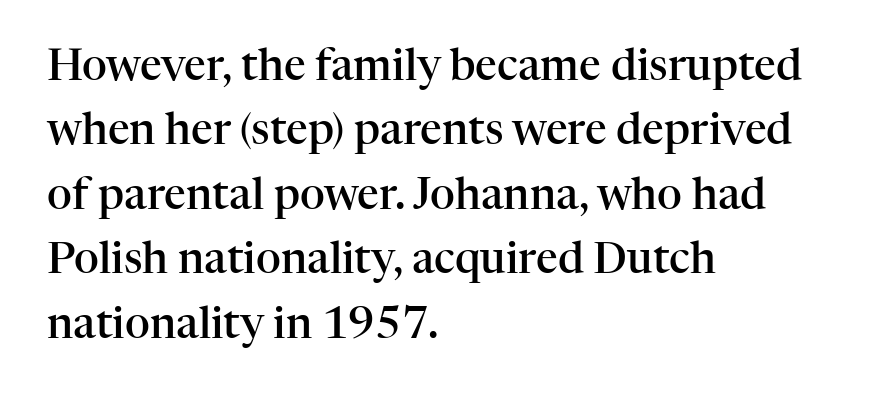
The image shows 43 px semibold serif type, upright; set left-aligned, normal line spacing (1.5x), normal letter spacing, not underlined; high stroke contrast and a medium x-height.
